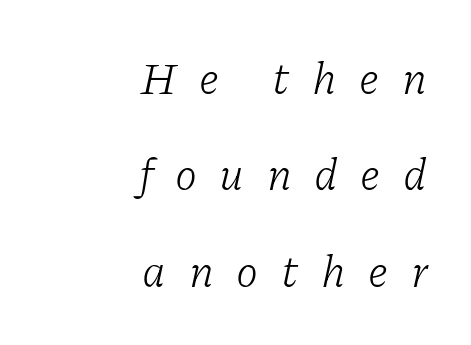
The image shows 45 px light serif type, italic (leaning right); set right-aligned, loose line spacing (2.14x), unusually wide letter spacing (+0.5 em), not underlined; low stroke contrast and a medium x-height.
